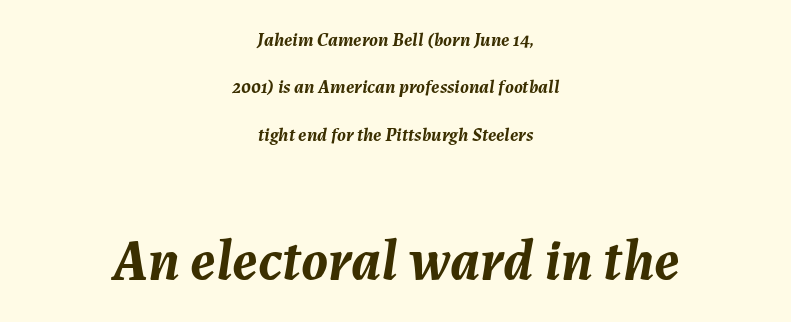
Pretty heavy lettering here — definitely bold. Each word holds together tightly as a unit, with standard inter-letter gaps. Proportional: the letters do not fall into vertical columns. These lines stack symmetrically, like a column narrowing and widening about its center. The area under the type is left untouched. The leading is generous, giving the passage an open texture.
